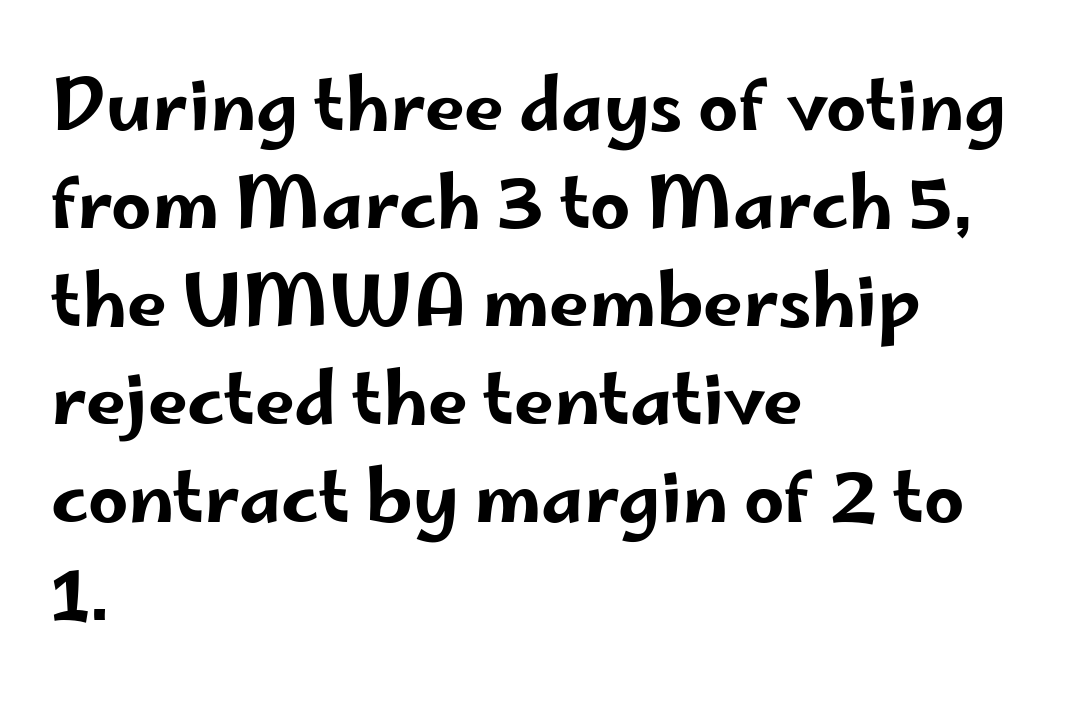
The image shows 71 px wide sans-serif type, upright; set left-aligned, normal line spacing (1.38x), normal letter spacing, not underlined; low stroke contrast and a small x-height.
